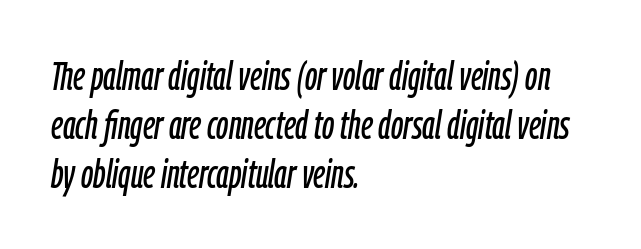
Q: Is the text italic (slanted)? A: Yes, it leans right by about 9 degrees.
Q: Is the text underlined? A: No.
Q: How is the paragraph aligned? A: Left-aligned.
Q: Is the spacing between letters normal or unusually wide? A: Normal.
Q: Width (condensed, normal, or wide)? A: Condensed.
Q: Stroke contrast? A: Low.
Q: x-height? A: Medium.
Q: Monospaced? A: No.
